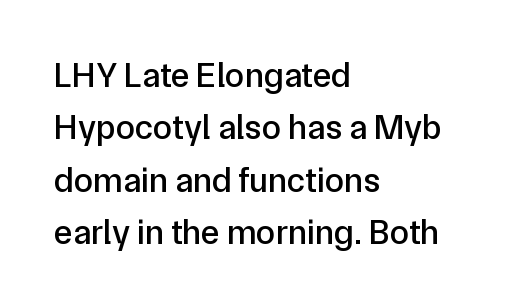
The image shows 35 px sans-serif type, upright; set left-aligned, normal line spacing (1.5x), normal letter spacing, not underlined; low stroke contrast and a medium x-height.
